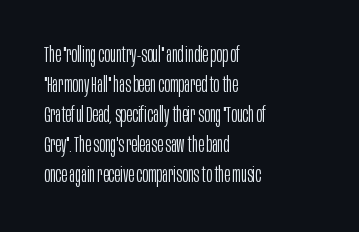
Q: Is the text bold? A: No.
Q: Is the text italic (slanted)? A: No, it is upright.
Q: Is the text underlined? A: No.
Q: How is the paragraph aligned? A: Left-aligned.
Q: Is the spacing between letters normal or unusually wide? A: Normal.
Q: Is the spacing between lines tight, normal or loose? A: Normal.
